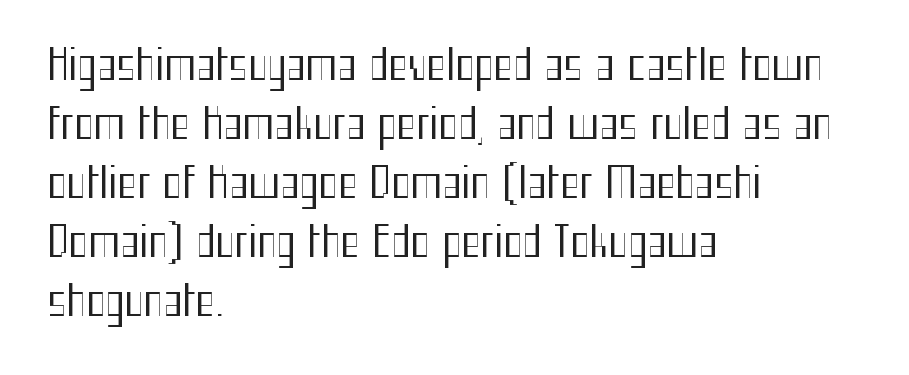
The image shows 41 px regular-weight, condensed sans-serif type, upright; set left-aligned, normal line spacing (1.44x), normal letter spacing, not underlined; medium stroke contrast and a medium x-height.
